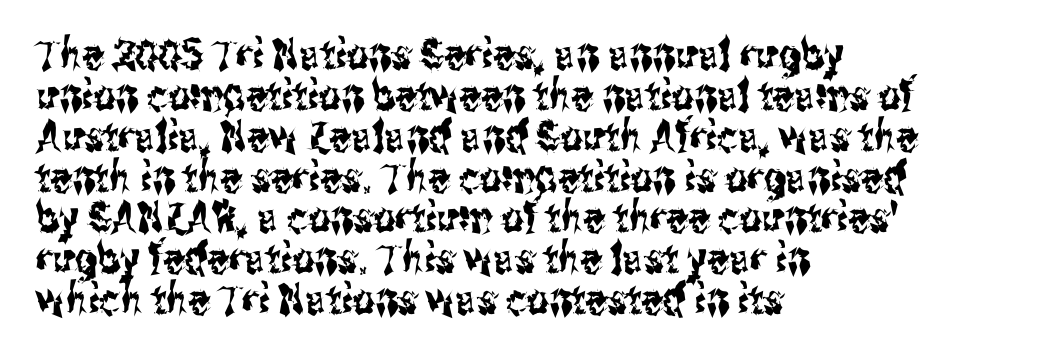
{"serif": "no", "italic": "no", "width": "condensed", "stroke_contrast": "medium", "x_height": "medium", "monospaced": "no", "underline": "no", "align": "left", "line_spacing": "tight", "line_spacing_ratio": 0.95, "letter_spacing": "normal", "letter_spacing_em": 0.0, "glyph_px": 43}
